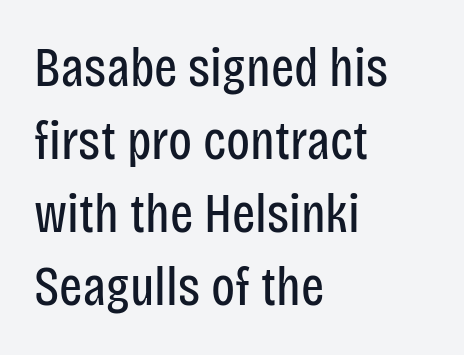
The image shows 55 px regular-weight, condensed sans-serif type, upright; set left-aligned, normal line spacing (1.33x), normal letter spacing, not underlined; low stroke contrast and a large x-height.
